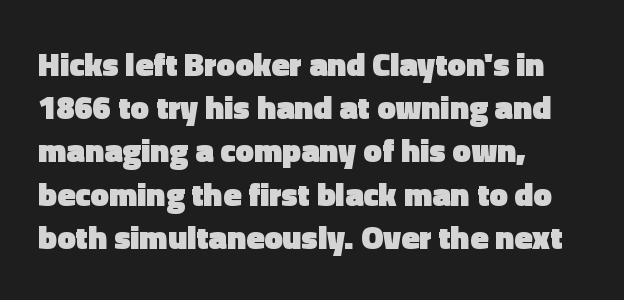
The image shows 33 px heavy sans-serif type, upright; set left-aligned, normal line spacing (1.31x), normal letter spacing, not underlined; a medium x-height.
